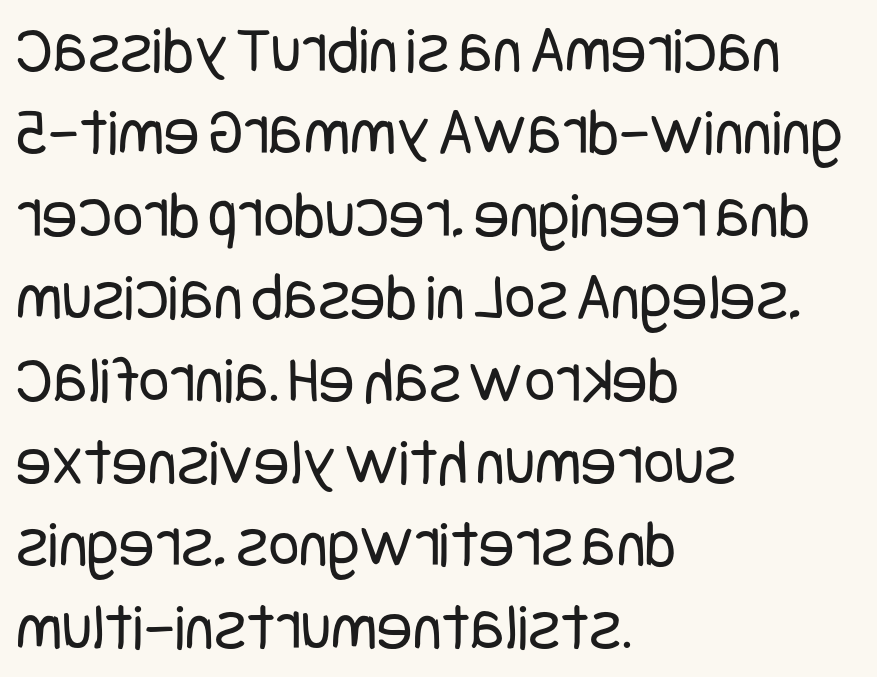
Q: Is the text bold? A: No.
Q: Is the text italic (slanted)? A: No, it is upright.
Q: Is the typeface a serif or a sans-serif typeface? A: Sans-serif.
Q: Is the text underlined? A: No.
Q: How is the paragraph aligned? A: Left-aligned.
Q: Is the spacing between letters normal or unusually wide? A: Normal.
Q: Width (condensed, normal, or wide)? A: Condensed.
Q: Stroke contrast? A: Low.
Q: x-height? A: Large.
